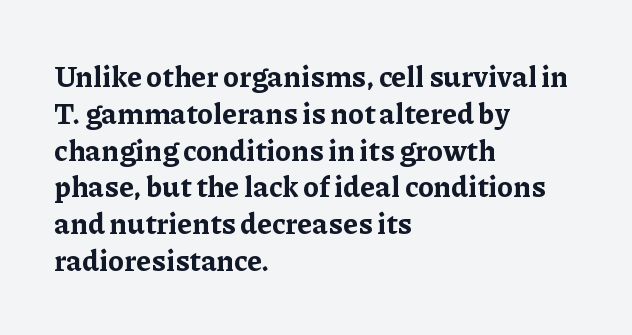
{"serif": "yes", "italic": "no", "bold": "yes", "weight": "bold", "width": "normal", "stroke_contrast": "low", "x_height": "medium", "monospaced": "no", "underline": "no", "align": "left", "line_spacing": "normal", "line_spacing_ratio": 1.27, "letter_spacing": "normal", "letter_spacing_em": 0.0, "glyph_px": 29}
